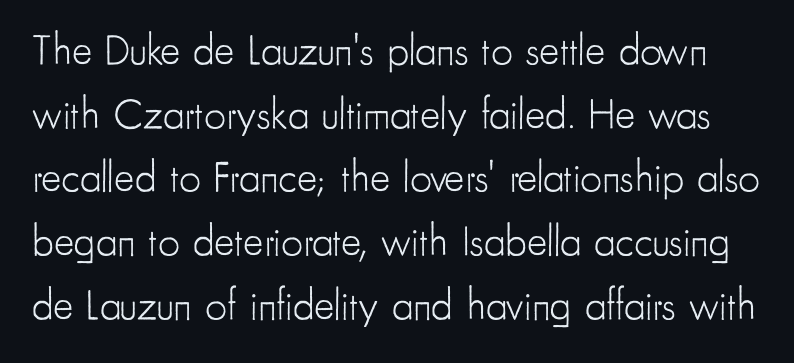
The image shows 43 px light, condensed sans-serif type, upright; set normal line spacing (1.48x), normal letter spacing, not underlined; low stroke contrast and a small x-height.
